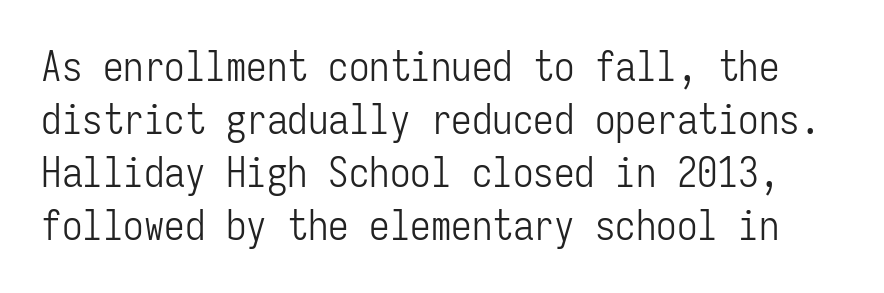
{"serif": "no", "italic": "no", "bold": "no", "weight": "light", "width": "condensed", "stroke_contrast": "low", "x_height": "medium", "monospaced": "yes", "underline": "no", "line_spacing": "normal", "line_spacing_ratio": 1.29, "letter_spacing": "normal", "letter_spacing_em": 0.0, "glyph_px": 41}
